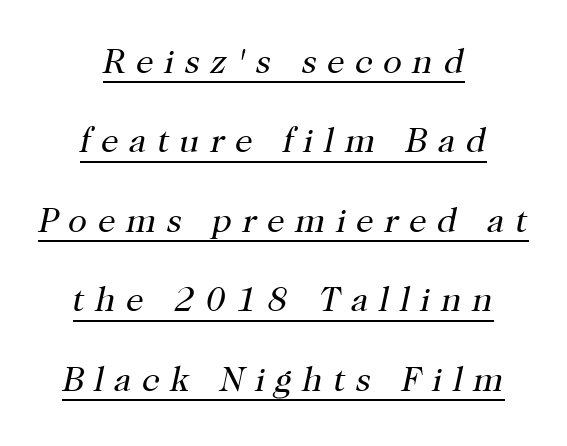
Q: Is the text bold? A: No.
Q: Is the text italic (slanted)? A: Yes, it leans right by about 12 degrees.
Q: Is the typeface a serif or a sans-serif typeface? A: Serif.
Q: Is the text underlined? A: Yes.
Q: How is the paragraph aligned? A: Centered.
Q: Is the spacing between letters normal or unusually wide? A: Unusually wide.
Q: Is the spacing between lines tight, normal or loose? A: Loose.
Q: Width (condensed, normal, or wide)? A: Normal.
Q: Stroke contrast? A: High.
Q: x-height? A: Medium.
Q: Monospaced? A: No.
